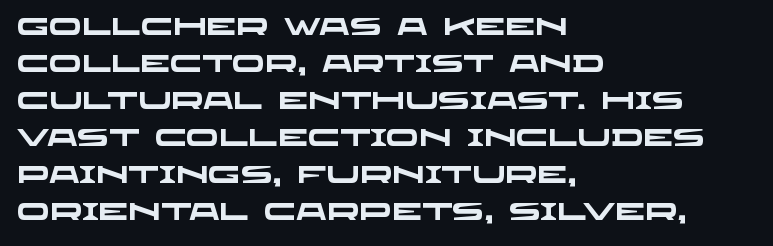
{"bold": "yes", "underline": "no", "align": "left", "line_spacing": "normal", "line_spacing_ratio": 1.54, "letter_spacing": "normal", "letter_spacing_em": 0.0, "glyph_px": 24}
